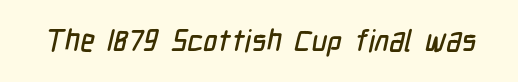
Q: Is the typeface a serif or a sans-serif typeface? A: Sans-serif.
Q: Is the text underlined? A: No.
Q: Is the spacing between letters normal or unusually wide? A: Normal.
Q: Width (condensed, normal, or wide)? A: Condensed.
Q: Stroke contrast? A: Low.
Q: x-height? A: Medium.
Q: Monospaced? A: No.
